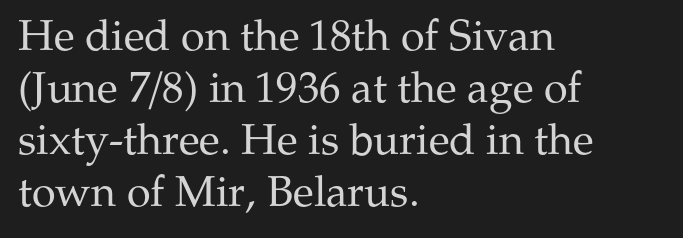
{"serif": "yes", "italic": "no", "bold": "no", "weight": "regular", "width": "normal", "stroke_contrast": "medium", "x_height": "medium", "monospaced": "no", "underline": "no", "align": "left", "line_spacing_ratio": 1.21, "letter_spacing": "normal", "letter_spacing_em": 0.0, "glyph_px": 43}
